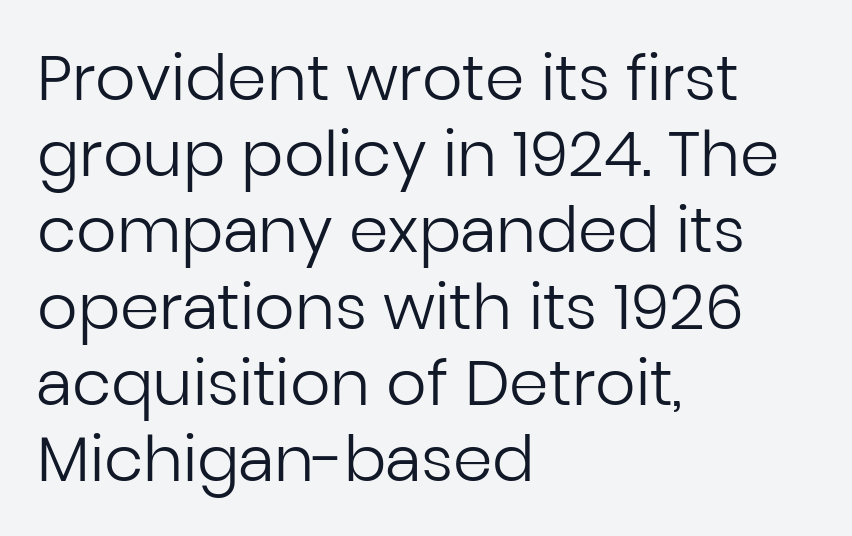
Q: Is the text bold? A: No.
Q: Is the text italic (slanted)? A: No, it is upright.
Q: Is the typeface a serif or a sans-serif typeface? A: Sans-serif.
Q: Is the text underlined? A: No.
Q: How is the paragraph aligned? A: Left-aligned.
Q: Is the spacing between letters normal or unusually wide? A: Normal.
Q: Width (condensed, normal, or wide)? A: Normal.
Q: Stroke contrast? A: Low.
Q: x-height? A: Medium.
Q: Monospaced? A: No.
